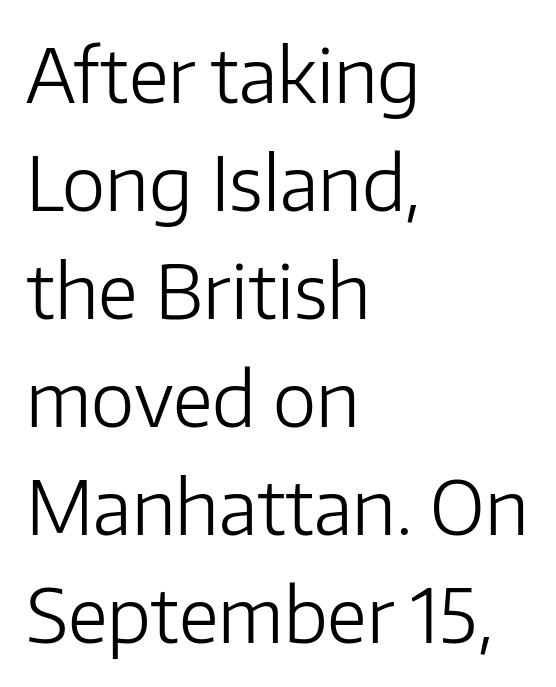
The image shows 74 px light sans-serif type, upright; set left-aligned, normal line spacing (1.46x), normal letter spacing, not underlined; low stroke contrast and a medium x-height.
